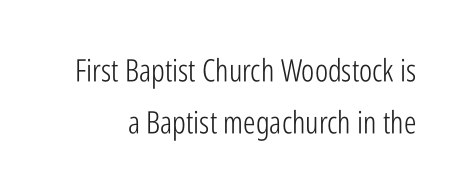
{"serif": "no", "italic": "no", "bold": "no", "weight": "light", "width": "condensed", "stroke_contrast": "low", "x_height": "medium", "monospaced": "no", "underline": "no", "line_spacing": "normal", "line_spacing_ratio": 1.68, "letter_spacing": "normal", "letter_spacing_em": 0.0, "glyph_px": 31}
